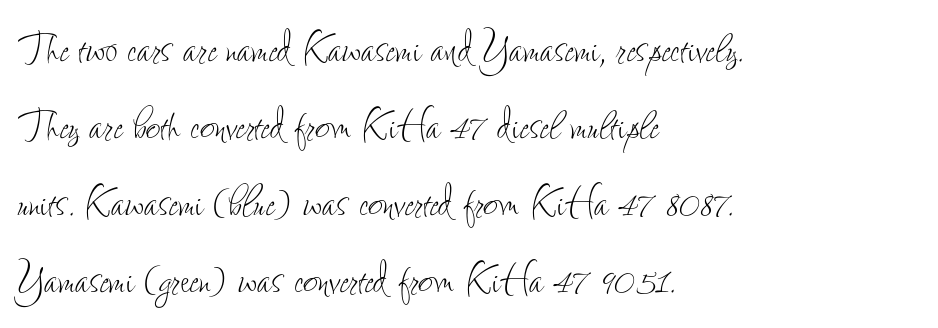
{"bold": "no", "weight": "thin", "width": "condensed", "stroke_contrast": "low", "x_height": "small", "monospaced": "no", "underline": "no", "align": "left", "line_spacing": "normal", "line_spacing_ratio": 1.51, "letter_spacing": "normal", "letter_spacing_em": 0.0, "glyph_px": 51}
